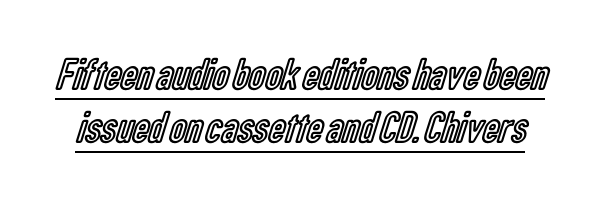
The image shows 45 px condensed type; set line spacing 1.17x, normal letter spacing, underlined; a medium x-height.
